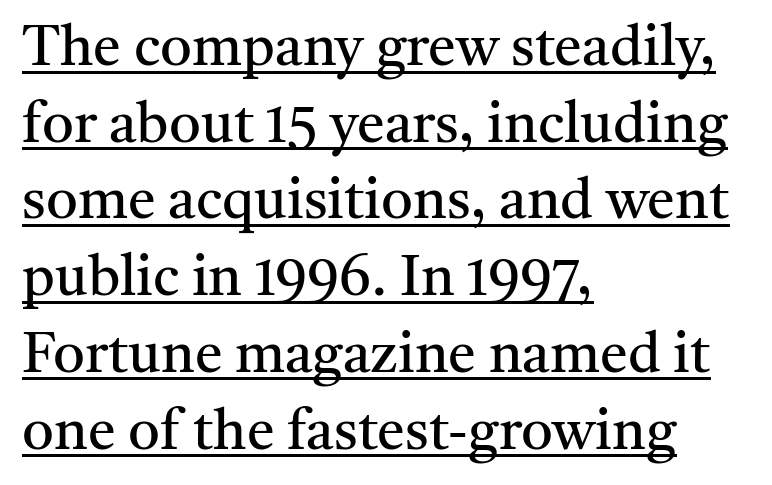
Q: Is the text bold? A: No.
Q: Is the text italic (slanted)? A: No, it is upright.
Q: Is the typeface a serif or a sans-serif typeface? A: Serif.
Q: Is the text underlined? A: Yes.
Q: How is the paragraph aligned? A: Left-aligned.
Q: Is the spacing between letters normal or unusually wide? A: Normal.
Q: Is the spacing between lines tight, normal or loose? A: Normal.
Q: Width (condensed, normal, or wide)? A: Normal.
Q: Stroke contrast? A: Medium.
Q: x-height? A: Medium.
Q: Monospaced? A: No.
